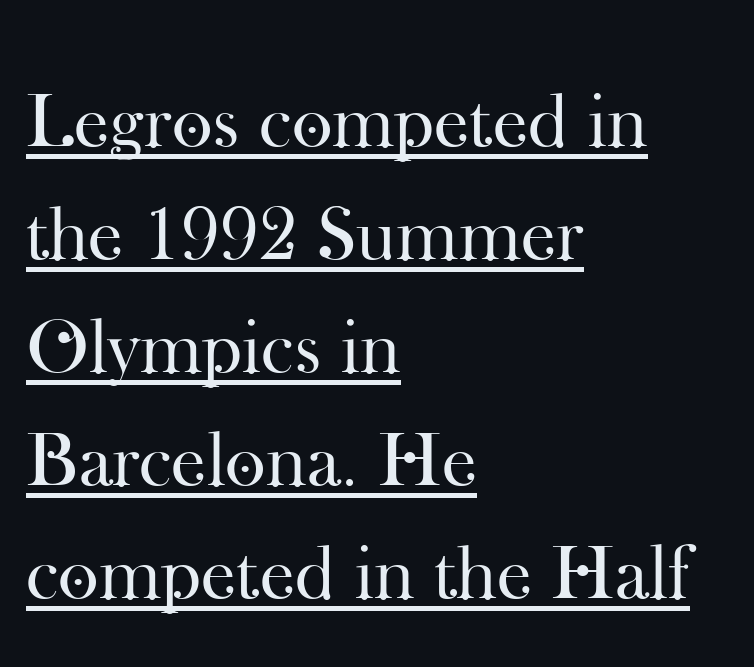
Caption: face not bold, strokes unweighted. Students, observe the line beneath the letters — that is underlining. Regular leading. The rendering keeps characters at their native spacing. Teacher's note: observe the even left margin — that is flush-left alignment. Small tapered or slab feet sit at the stroke ends, so this counts as serif.
